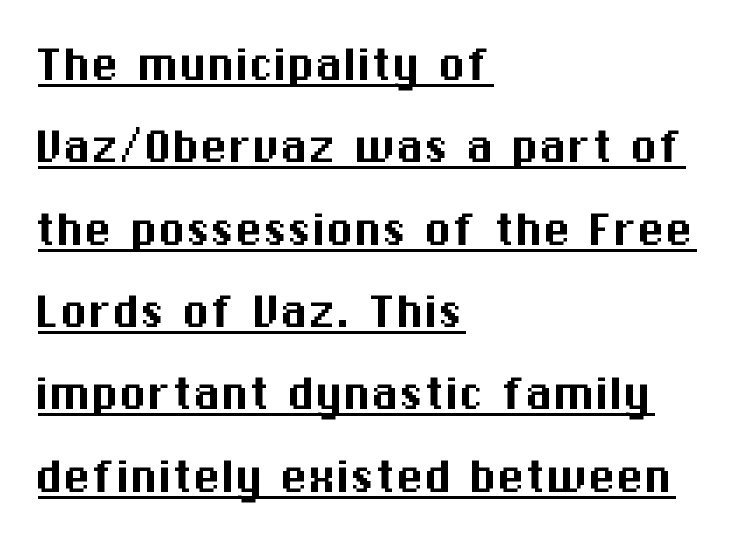
Q: Is the text italic (slanted)? A: No, it is upright.
Q: Is the typeface a serif or a sans-serif typeface? A: Sans-serif.
Q: Is the text underlined? A: Yes.
Q: How is the paragraph aligned? A: Left-aligned.
Q: Is the spacing between letters normal or unusually wide? A: Normal.
Q: Is the spacing between lines tight, normal or loose? A: Normal.
Q: Width (condensed, normal, or wide)? A: Normal.
Q: Stroke contrast? A: Medium.
Q: x-height? A: Medium.
Q: Monospaced? A: No.
